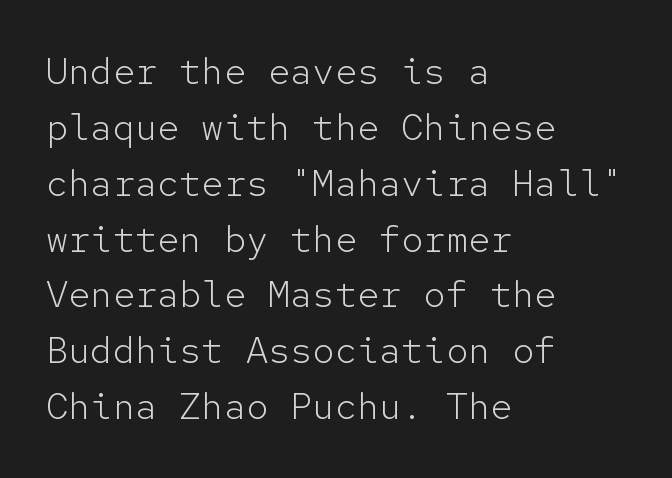
Q: Is the text bold? A: No.
Q: Is the text italic (slanted)? A: No, it is upright.
Q: Is the typeface a serif or a sans-serif typeface? A: Sans-serif.
Q: Is the text underlined? A: No.
Q: How is the paragraph aligned? A: Left-aligned.
Q: Is the spacing between letters normal or unusually wide? A: Normal.
Q: Is the spacing between lines tight, normal or loose? A: Normal.
Q: Width (condensed, normal, or wide)? A: Normal.
Q: Stroke contrast? A: Low.
Q: x-height? A: Medium.
Q: Monospaced? A: Yes.
